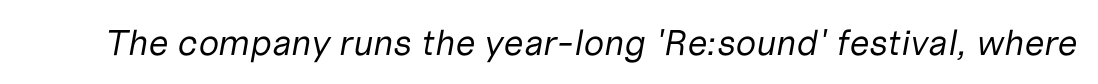
The image shows 36 px regular-weight type, italic (leaning right); set normal letter spacing, not underlined; low stroke contrast and a medium x-height.
